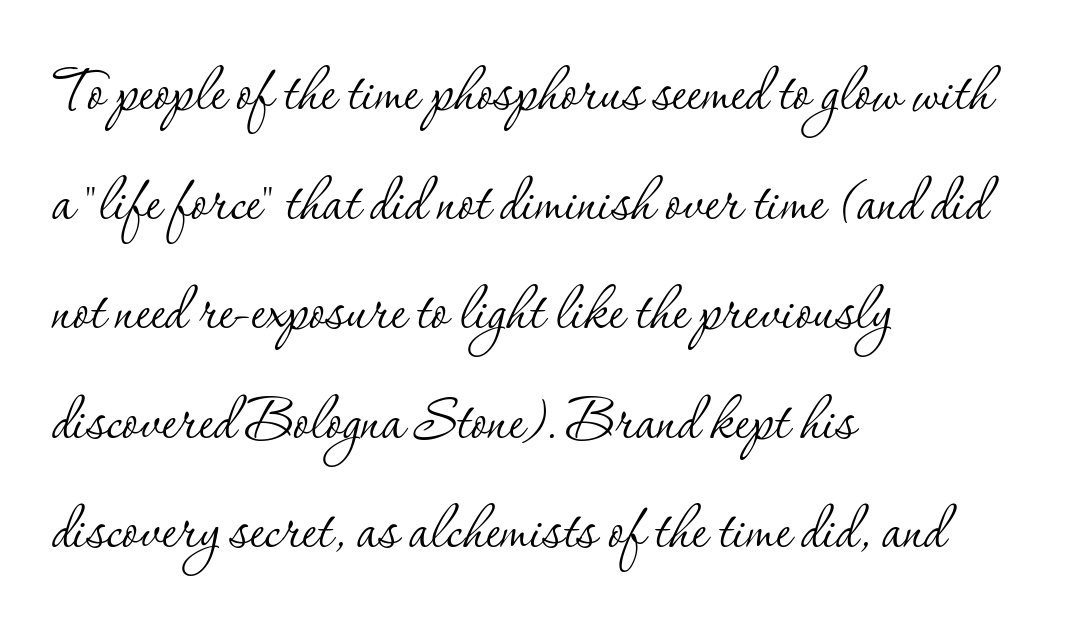
Compared with a typical body face, this is equally light or lighter still. These lines keep a tight, regular rhythm from letter to letter. Left-aligned paragraph, ragged on the right. This sample has the flowing, uneven cadence of proportional lettering.
